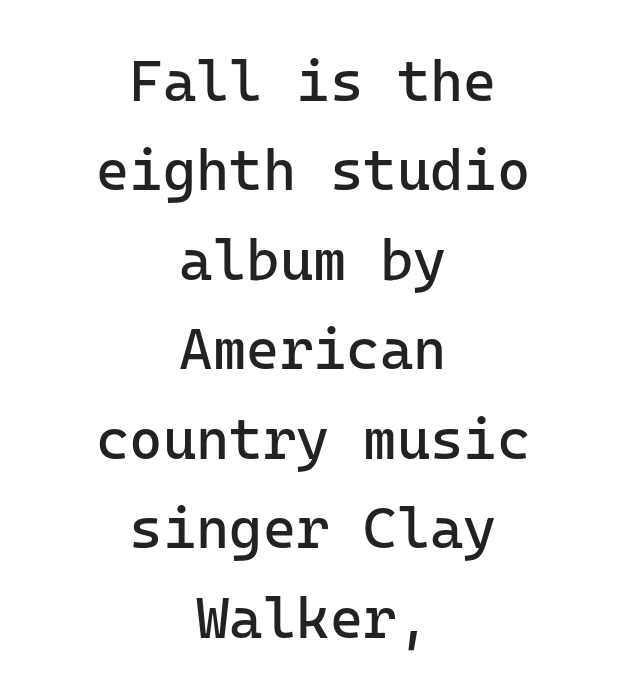
The image shows 57 px regular-weight sans-serif type, upright; set centered, normal line spacing (1.57x), normal letter spacing, not underlined; low stroke contrast and a medium x-height.
